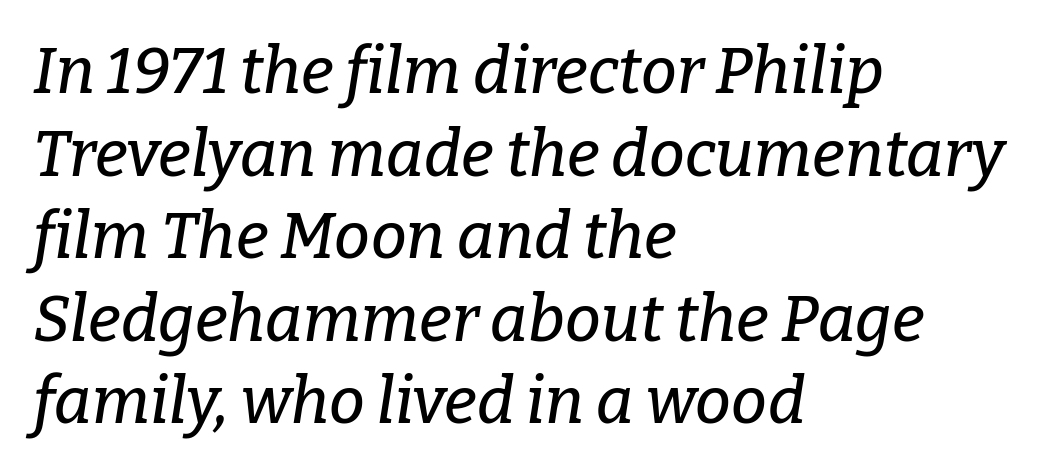
You could not count columns in this text — the font is proportionally spaced. The lines in this sample share a left origin and differ only in where they stop. Italic: yes, the glyphs are oblique. In terms of letterspacing, this is plain default setting. Font category for this specimen: serif.
